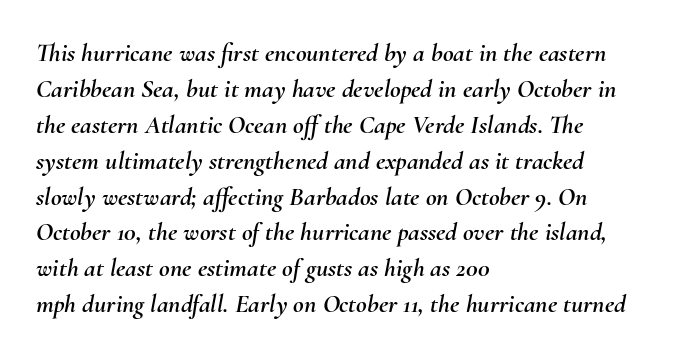
Q: Is the text italic (slanted)? A: Yes, it leans right by about 10 degrees.
Q: Is the text underlined? A: No.
Q: How is the paragraph aligned? A: Left-aligned.
Q: Is the spacing between letters normal or unusually wide? A: Normal.
Q: Is the spacing between lines tight, normal or loose? A: Normal.
